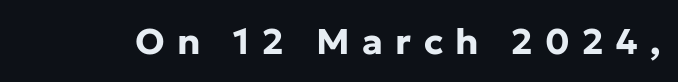
Q: Is the text bold? A: Yes.
Q: Is the text italic (slanted)? A: No, it is upright.
Q: Is the typeface a serif or a sans-serif typeface? A: Sans-serif.
Q: Is the text underlined? A: No.
Q: Is the spacing between letters normal or unusually wide? A: Unusually wide.
Q: Width (condensed, normal, or wide)? A: Normal.
Q: Stroke contrast? A: Low.
Q: x-height? A: Medium.
Q: Monospaced? A: No.
